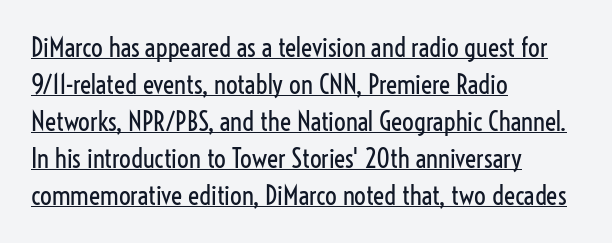
The image shows 26 px text type, upright; set left-aligned, normal line spacing (1.42x), normal letter spacing, underlined.
